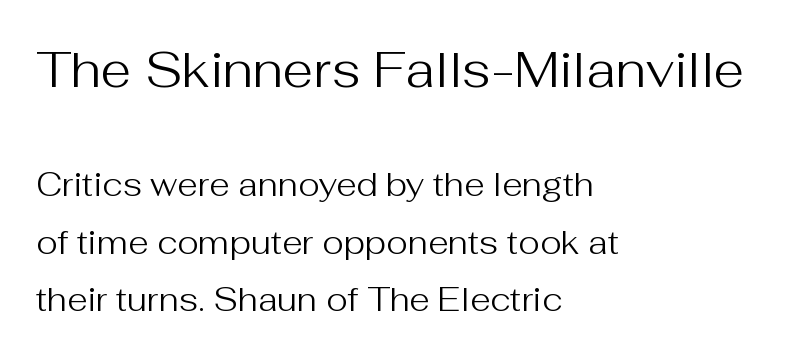
Line starts are locked; line ends wander. Which chunk is bigger? The first one — the top block dwarfs the bottom. No heavy texture on the line: the type isn't bold. Each word holds together tightly as a unit, with standard inter-letter gaps. These lines are rendered in a variable-pitch font.
